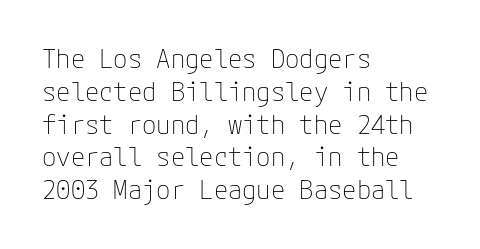
Check the space under the baseline: it is left empty. Posture: upright roman. Is the type heavy? It reads as light-to-regular instead. One-word summary of the alignment: left. The line-height multiplier appears to be the usual default.
